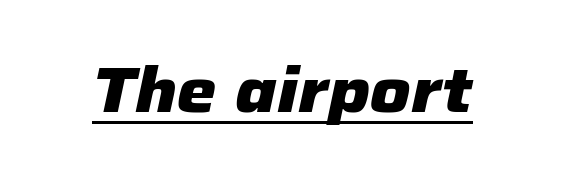
The image shows 63 px heavy type, italic (leaning right); set normal letter spacing, underlined; low stroke contrast and a medium x-height.
